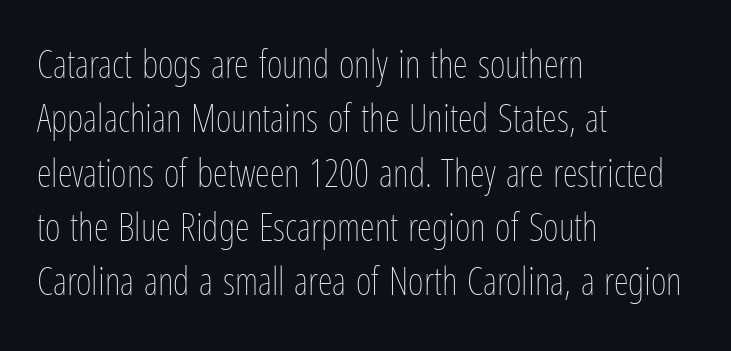
{"italic": "no", "bold": "no", "weight": "thin", "width": "condensed", "stroke_contrast": "low", "x_height": "medium", "monospaced": "no", "underline": "no", "align": "left", "line_spacing": "normal", "line_spacing_ratio": 1.43, "letter_spacing": "normal", "letter_spacing_em": 0.0, "glyph_px": 38}
